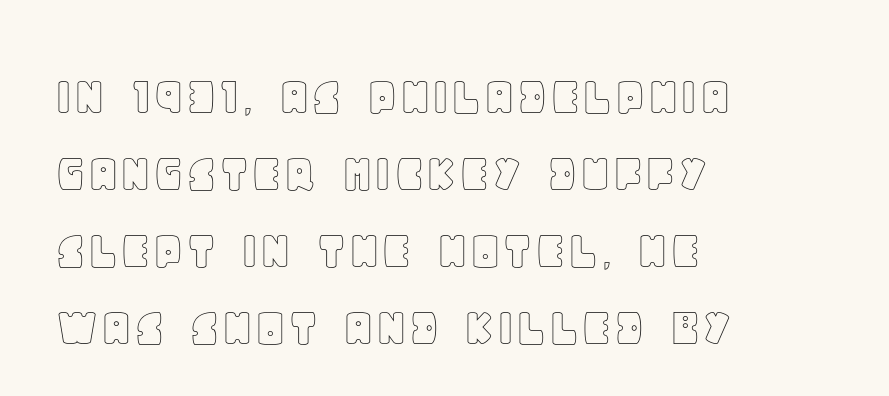
{"italic": "no", "width": "normal", "x_height": "large", "monospaced": "no", "underline": "no", "align": "left", "line_spacing": "normal", "line_spacing_ratio": 1.35, "letter_spacing": "normal", "letter_spacing_em": 0.0, "glyph_px": 57}
